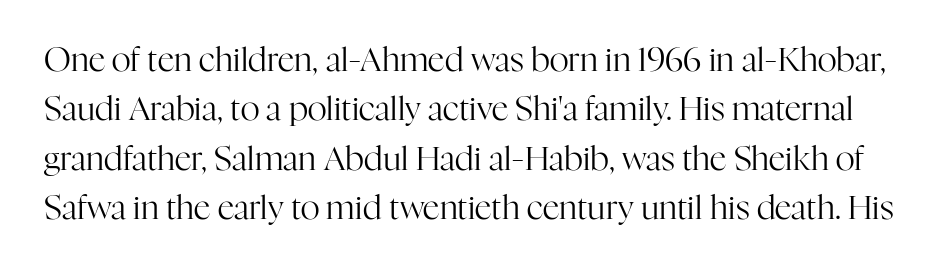
Q: Is the text bold? A: No.
Q: Is the text italic (slanted)? A: No, it is upright.
Q: Is the typeface a serif or a sans-serif typeface? A: Serif.
Q: Is the text underlined? A: No.
Q: Is the spacing between letters normal or unusually wide? A: Normal.
Q: Is the spacing between lines tight, normal or loose? A: Normal.
Q: Width (condensed, normal, or wide)? A: Normal.
Q: Stroke contrast? A: High.
Q: x-height? A: Medium.
Q: Monospaced? A: No.
